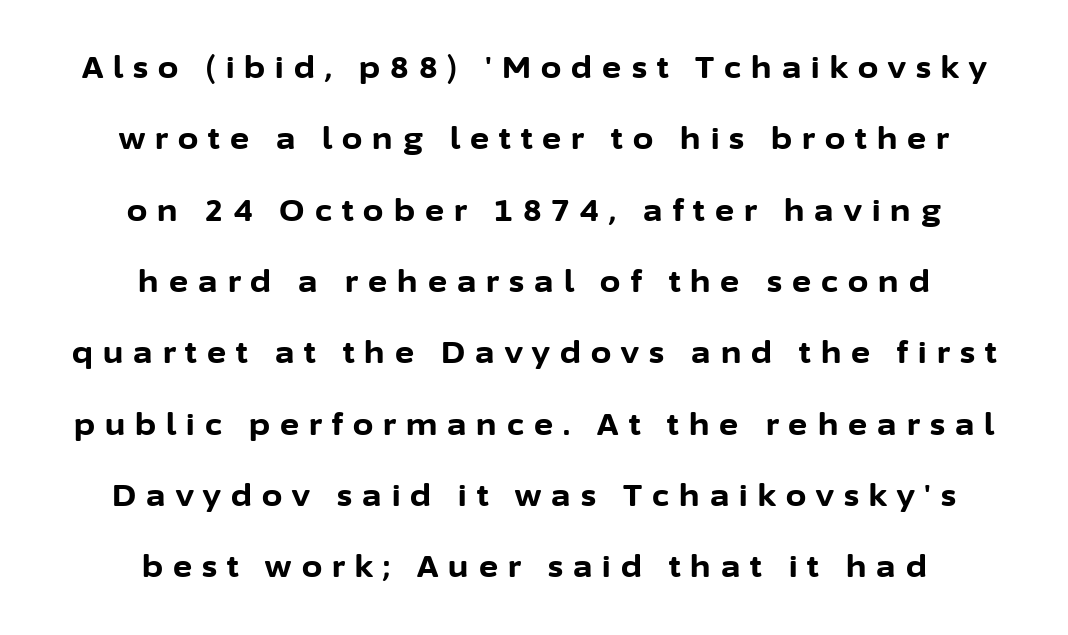
{"serif": "no", "italic": "no", "bold": "yes", "weight": "bold", "width": "normal", "stroke_contrast": "low", "x_height": "medium", "monospaced": "no", "underline": "no", "align": "center", "line_spacing": "loose", "line_spacing_ratio": 2.46, "letter_spacing": "wide", "letter_spacing_em": 0.35, "glyph_px": 29}
